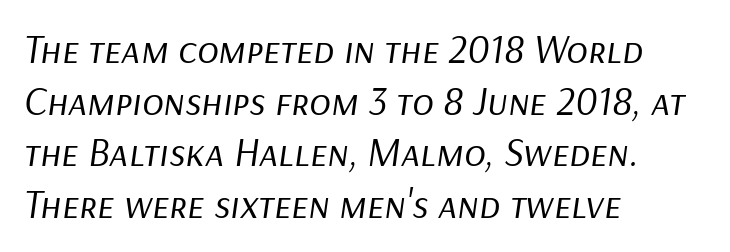
Vertical stems look standard width or narrower in stroke. Character widths vary here, with narrow letters taking less room than wide ones. The gap between lines stays unmarked. How would I describe the line gaps? Plain and ordinary. Italic: yes, the glyphs are oblique. There is no visible air inserted between adjacent glyphs.
